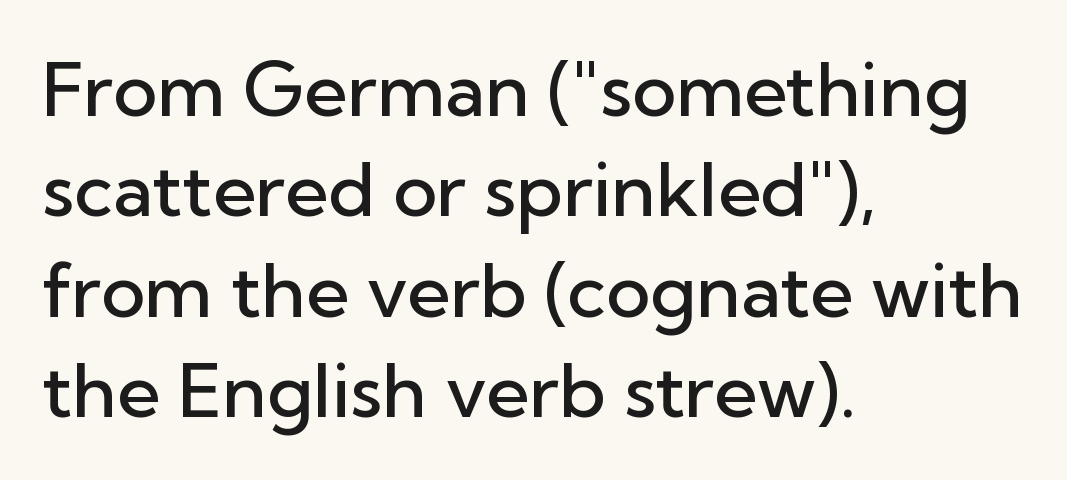
The image shows 75 px semibold sans-serif type, upright; set left-aligned, normal line spacing (1.34x), normal letter spacing, not underlined; low stroke contrast and a medium x-height.
